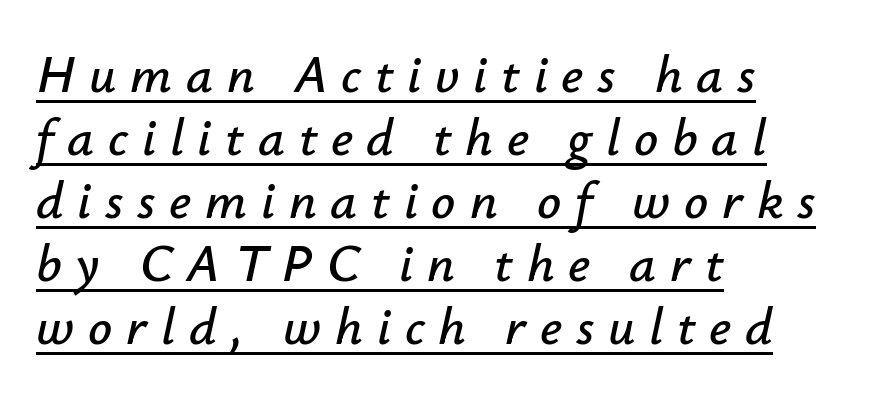
{"italic": "yes", "lean": "right", "slant_degrees": 12, "width": "normal", "stroke_contrast": "low", "x_height": "small", "monospaced": "no", "underline": "yes", "align": "left", "line_spacing_ratio": 1.19, "letter_spacing": "wide", "letter_spacing_em": 0.26, "glyph_px": 53}
